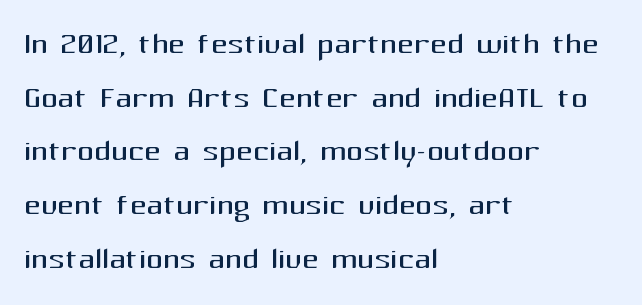
{"serif": "no", "italic": "no", "bold": "no", "weight": "regular", "width": "normal", "stroke_contrast": "medium", "x_height": "medium", "monospaced": "no", "underline": "no", "align": "left", "line_spacing": "normal", "line_spacing_ratio": 1.31, "letter_spacing": "normal", "letter_spacing_em": 0.0, "glyph_px": 41}
